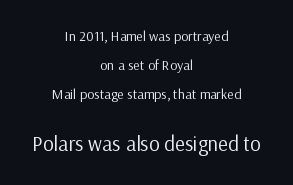
{"italic": "no", "bold": "no", "underline": "no", "align": "center", "line_spacing": "loose", "line_spacing_ratio": 2.08, "letter_spacing": "normal", "letter_spacing_em": 0.0, "larger_block": "second", "size_ratio": 1.5, "glyph_px": 21}
